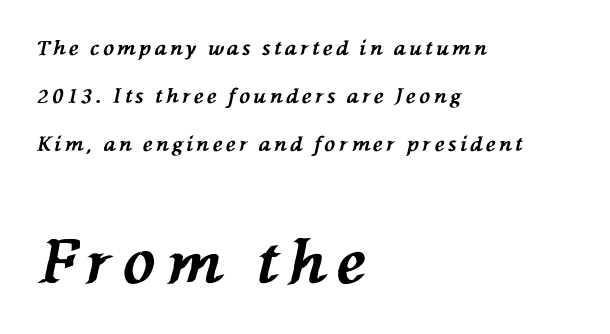
The image shows 60 px bold type, italic (leaning left); set left-aligned, loose line spacing (2.4x), not underlined; the second (bottom) block is 3.0x larger; medium stroke contrast and a medium x-height.
